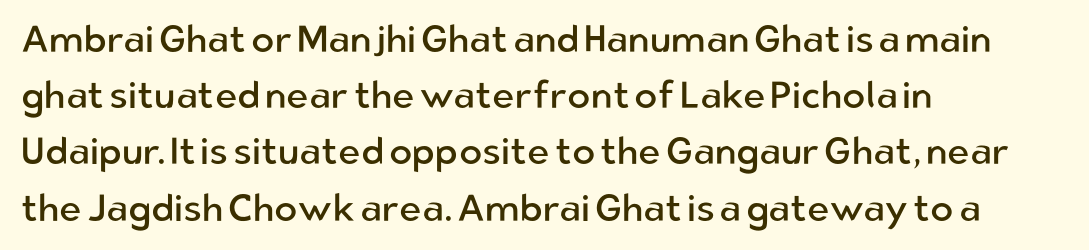
Q: Is the text bold? A: No.
Q: Is the text italic (slanted)? A: No, it is upright.
Q: Is the typeface a serif or a sans-serif typeface? A: Sans-serif.
Q: Is the text underlined? A: No.
Q: How is the paragraph aligned? A: Left-aligned.
Q: Is the spacing between letters normal or unusually wide? A: Normal.
Q: Is the spacing between lines tight, normal or loose? A: Normal.
Q: Width (condensed, normal, or wide)? A: Normal.
Q: Stroke contrast? A: Low.
Q: x-height? A: Medium.
Q: Monospaced? A: No.
